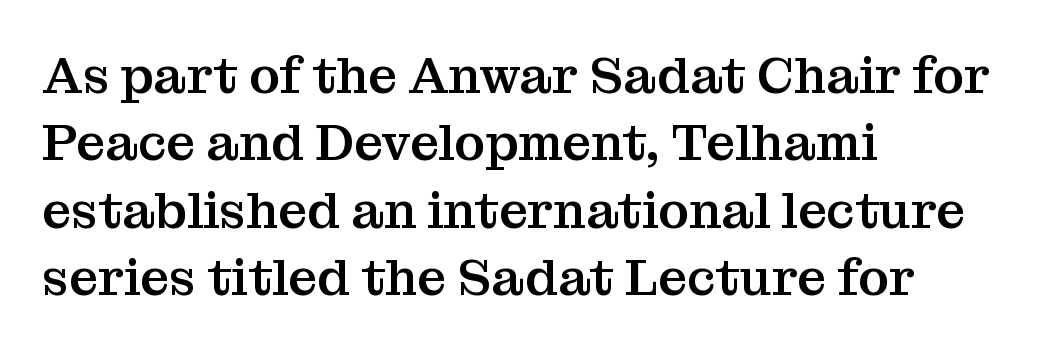
Q: Is the text italic (slanted)? A: No, it is upright.
Q: Is the typeface a serif or a sans-serif typeface? A: Serif.
Q: Is the text underlined? A: No.
Q: How is the paragraph aligned? A: Left-aligned.
Q: Is the spacing between letters normal or unusually wide? A: Normal.
Q: Is the spacing between lines tight, normal or loose? A: Normal.
Q: Width (condensed, normal, or wide)? A: Normal.
Q: Stroke contrast? A: Medium.
Q: x-height? A: Medium.
Q: Monospaced? A: No.
